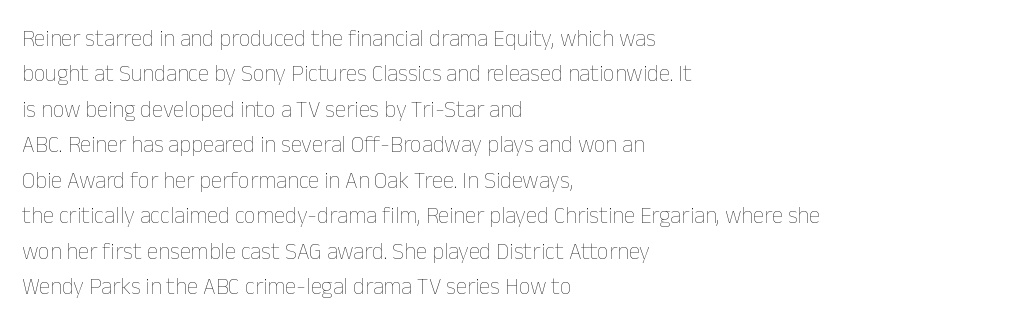
Q: Is the text bold? A: No.
Q: Is the text italic (slanted)? A: No, it is upright.
Q: Is the text underlined? A: No.
Q: How is the paragraph aligned? A: Left-aligned.
Q: Is the spacing between letters normal or unusually wide? A: Normal.
Q: Is the spacing between lines tight, normal or loose? A: Normal.
